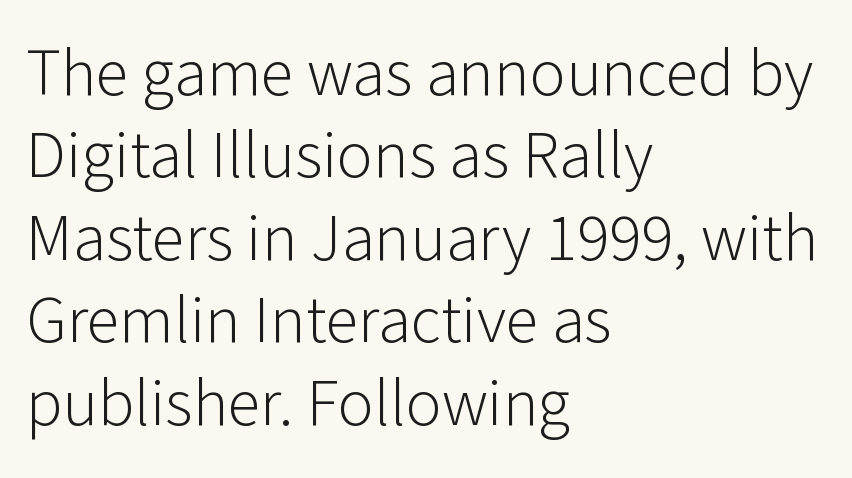
The image shows 67 px light sans-serif type, upright; set left-aligned, line spacing 1.23x, normal letter spacing, not underlined; low stroke contrast and a medium x-height.
